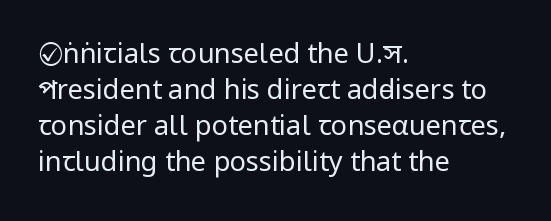
{"italic": "no", "bold": "no", "underline": "no", "align": "left", "line_spacing": "normal", "line_spacing_ratio": 1.33, "letter_spacing": "normal", "letter_spacing_em": 0.0, "glyph_px": 27}
